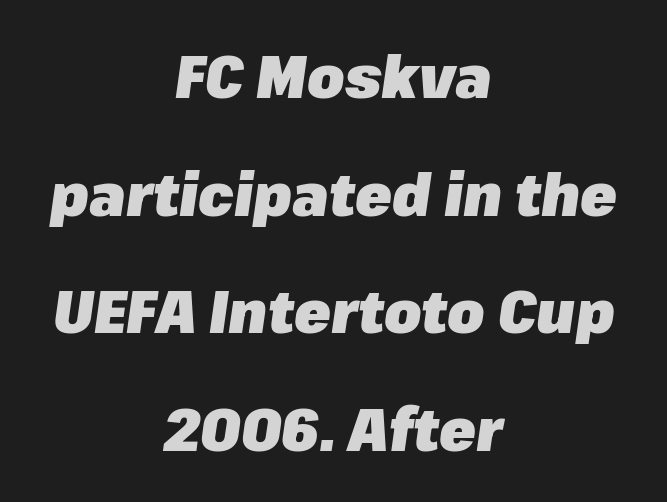
In terms of letterspacing, this is plain default setting. What weight is shown? A full bold with thick strokes. Notice how the passage keeps no hard edge, just a central spine. A typesetter would mark this as italic. Summary of vertical rhythm: relaxed, with wide interline spacing.
